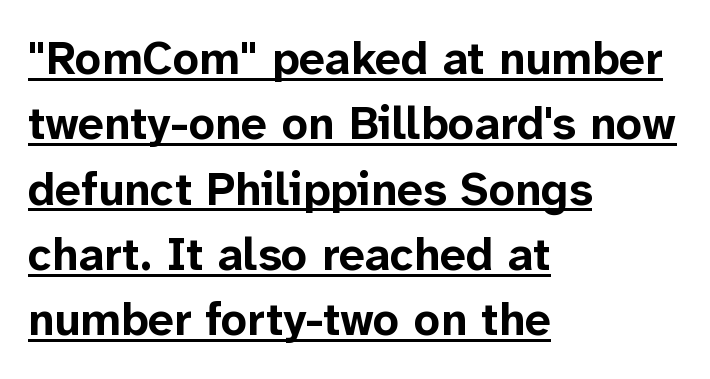
Q: Is the text bold? A: Yes.
Q: Is the text italic (slanted)? A: No, it is upright.
Q: Is the typeface a serif or a sans-serif typeface? A: Sans-serif.
Q: Is the text underlined? A: Yes.
Q: How is the paragraph aligned? A: Left-aligned.
Q: Is the spacing between letters normal or unusually wide? A: Normal.
Q: Is the spacing between lines tight, normal or loose? A: Normal.
Q: Width (condensed, normal, or wide)? A: Normal.
Q: Stroke contrast? A: Low.
Q: x-height? A: Medium.
Q: Monospaced? A: No.
